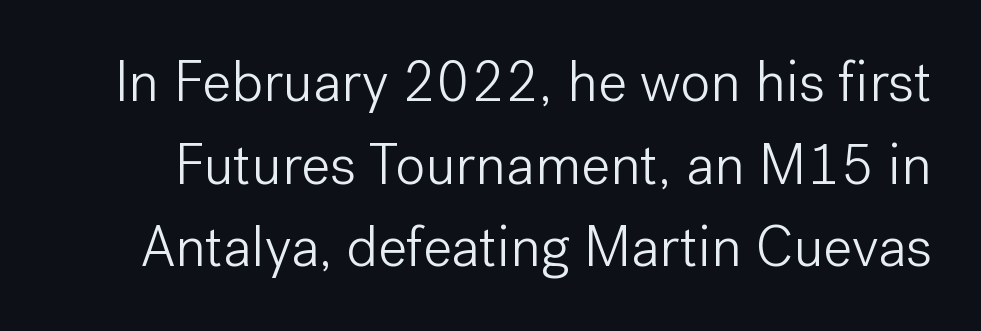
Q: Is the text bold? A: No.
Q: Is the text italic (slanted)? A: No, it is upright.
Q: Is the typeface a serif or a sans-serif typeface? A: Sans-serif.
Q: Is the text underlined? A: No.
Q: Is the spacing between letters normal or unusually wide? A: Normal.
Q: Is the spacing between lines tight, normal or loose? A: Normal.
Q: Width (condensed, normal, or wide)? A: Normal.
Q: Stroke contrast? A: Low.
Q: x-height? A: Medium.
Q: Monospaced? A: No.
